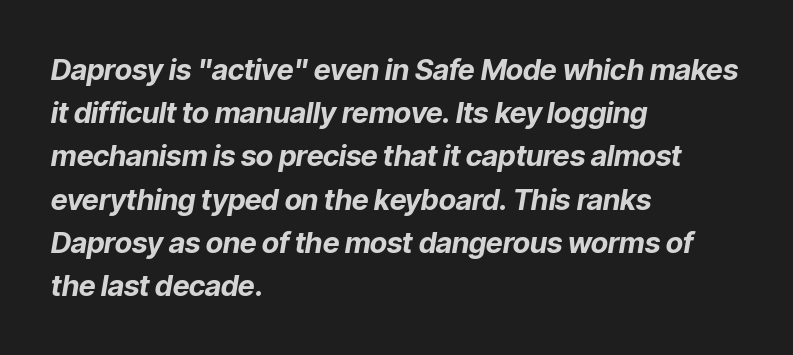
{"italic": "yes", "lean": "right", "slant_degrees": 9, "bold": "yes", "weight": "bold", "width": "normal", "stroke_contrast": "low", "x_height": "medium", "monospaced": "no", "underline": "no", "align": "left", "line_spacing": "normal", "line_spacing_ratio": 1.49, "letter_spacing": "normal", "letter_spacing_em": 0.0, "glyph_px": 29}
